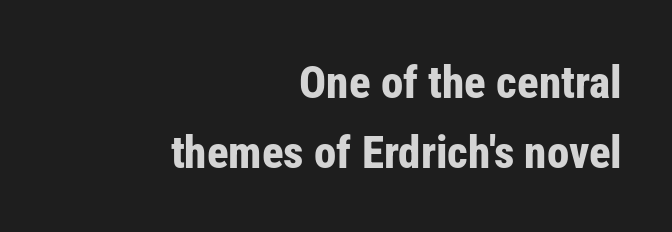
The image shows 45 px bold, condensed sans-serif type, upright; set right-aligned, normal line spacing (1.56x), normal letter spacing, not underlined; low stroke contrast and a medium x-height.
